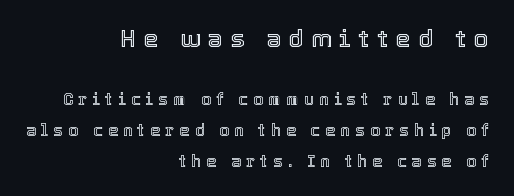
Q: Is the text italic (slanted)? A: No, it is upright.
Q: Is the text underlined? A: No.
Q: How is the paragraph aligned? A: Right-aligned.
Q: Is the spacing between letters normal or unusually wide? A: Unusually wide.
Q: Is the spacing between lines tight, normal or loose? A: Loose.
Q: Which block of text is set in a larger size, the first (top) or the second (bottom)? A: The first (top) one.
